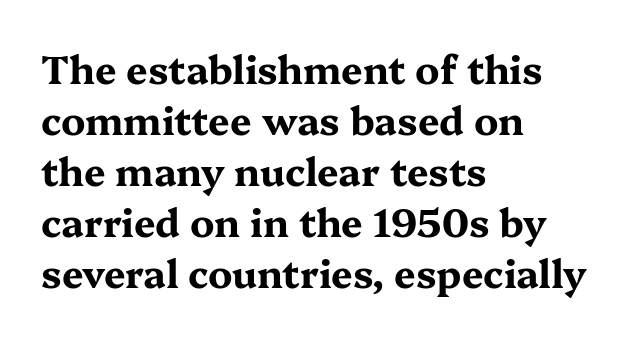
The rendering uses a moderate line-height, typical for paragraphs. A typesetter would call this proportional, since set widths differ per character. A serif font was chosen for this passage. Nobody touched the tracking dial on this one. A roman cut, with each character standing at attention.
